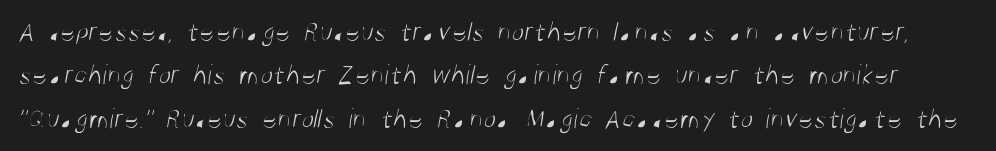
Q: Is the text bold? A: No.
Q: Is the typeface a serif or a sans-serif typeface? A: Sans-serif.
Q: Is the text underlined? A: No.
Q: Is the spacing between letters normal or unusually wide? A: Normal.
Q: Is the spacing between lines tight, normal or loose? A: Normal.
Q: Width (condensed, normal, or wide)? A: Condensed.
Q: Stroke contrast? A: Medium.
Q: x-height? A: Large.
Q: Monospaced? A: No.
